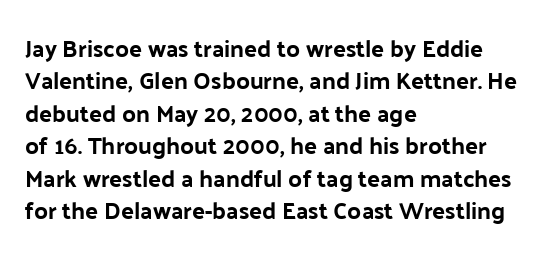
Q: Is the text italic (slanted)? A: No, it is upright.
Q: Is the text underlined? A: No.
Q: How is the paragraph aligned? A: Left-aligned.
Q: Is the spacing between letters normal or unusually wide? A: Normal.
Q: Is the spacing between lines tight, normal or loose? A: Normal.
